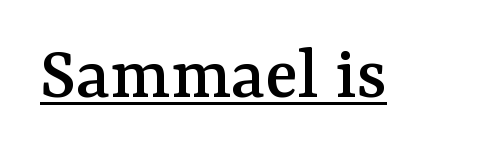
This is underlined copy, the kind a proofreader might mark for attention. The typeface chosen for these lines features serifs. Nope, not italic — everything's standing straight. Varying glyph widths throughout — classic text-font behaviour. Look at the tracking — it's just the regular setting, nothing added.
